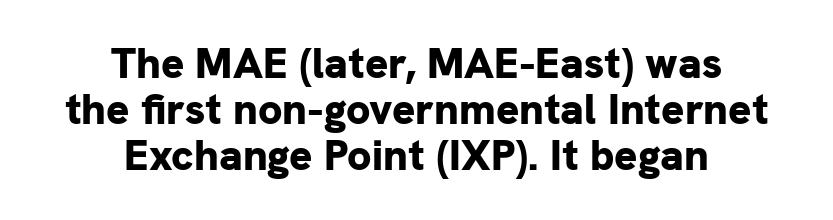
Q: Is the text bold? A: Yes.
Q: Is the text italic (slanted)? A: No, it is upright.
Q: Is the typeface a serif or a sans-serif typeface? A: Sans-serif.
Q: Is the text underlined? A: No.
Q: How is the paragraph aligned? A: Centered.
Q: Is the spacing between letters normal or unusually wide? A: Normal.
Q: Is the spacing between lines tight, normal or loose? A: Tight.
Q: Width (condensed, normal, or wide)? A: Normal.
Q: Stroke contrast? A: Low.
Q: x-height? A: Medium.
Q: Monospaced? A: No.
